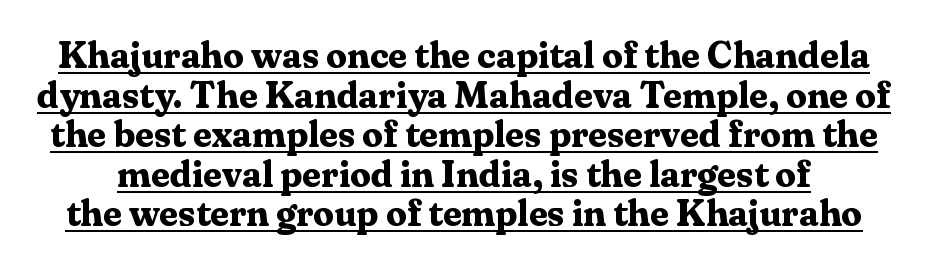
The image shows 37 px bold serif type, upright; set tight line spacing (1.07x), normal letter spacing, underlined; medium stroke contrast and a medium x-height.
